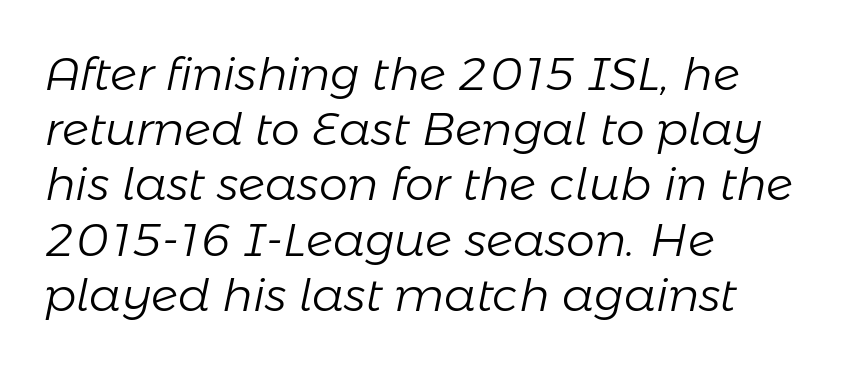
These lines stack with their left ends in a neat column. The specimen reads as italic at a glance. Character widths vary here, with narrow letters taking less room than wide ones. The weight tops out at a normal text grade.
